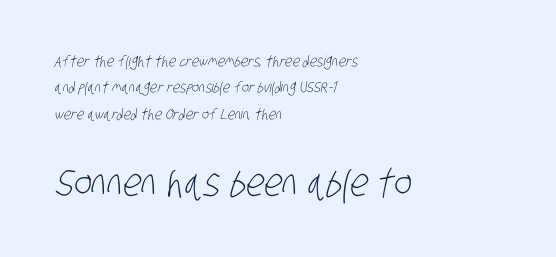
{"serif": "no", "bold": "no", "weight": "light", "width": "condensed", "stroke_contrast": "low", "x_height": "large", "monospaced": "no", "underline": "no", "align": "left", "line_spacing_ratio": 1.76, "letter_spacing": "normal", "letter_spacing_em": 0.0, "larger_block": "second", "size_ratio": 2.53, "glyph_px": 38}
